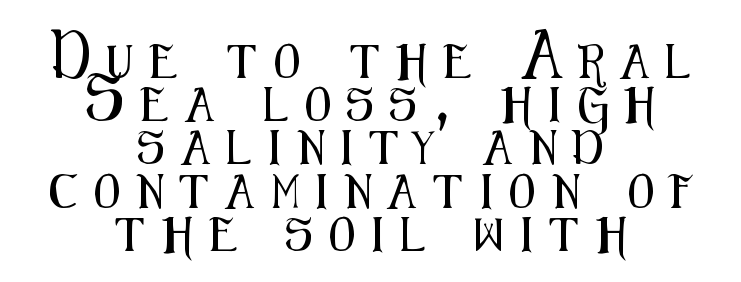
The image shows 34 px condensed type, upright; set centered, normal line spacing (1.27x), unusually wide letter spacing (+0.49 em), not underlined; medium stroke contrast and a medium x-height.
